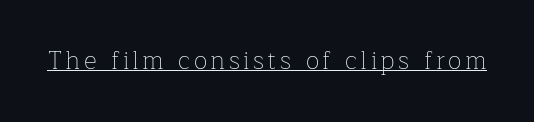
Stems here are at most as thick as an everyday book face. The specimen reads as upright at a glance. Underlining? Definitely there.
